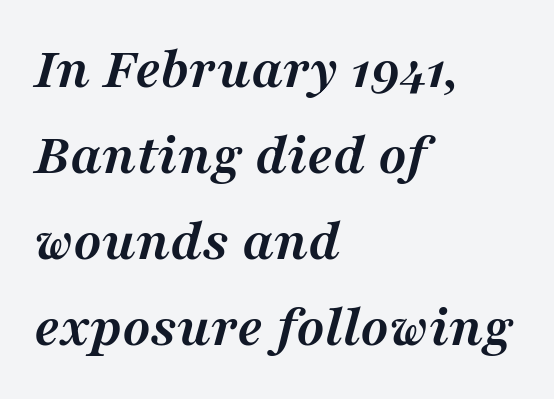
Q: Is the text bold? A: Yes.
Q: Is the text italic (slanted)? A: Yes, it leans right by about 16 degrees.
Q: Is the typeface a serif or a sans-serif typeface? A: Serif.
Q: Is the text underlined? A: No.
Q: How is the paragraph aligned? A: Left-aligned.
Q: Is the spacing between letters normal or unusually wide? A: Normal.
Q: Is the spacing between lines tight, normal or loose? A: Normal.
Q: Width (condensed, normal, or wide)? A: Normal.
Q: Stroke contrast? A: Medium.
Q: x-height? A: Medium.
Q: Monospaced? A: No.
